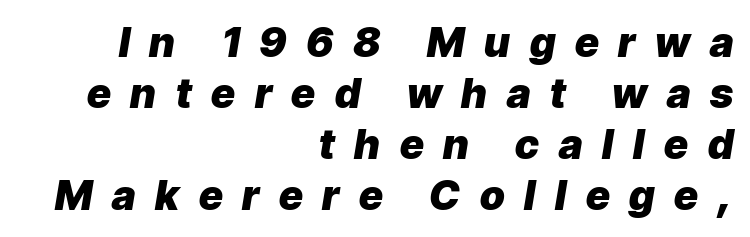
{"italic": "yes", "lean": "right", "slant_degrees": 9, "bold": "yes", "weight": "heavy", "width": "normal", "stroke_contrast": "low", "x_height": "medium", "monospaced": "no", "underline": "no", "align": "right", "line_spacing_ratio": 1.24, "letter_spacing": "wide", "letter_spacing_em": 0.48, "glyph_px": 41}
